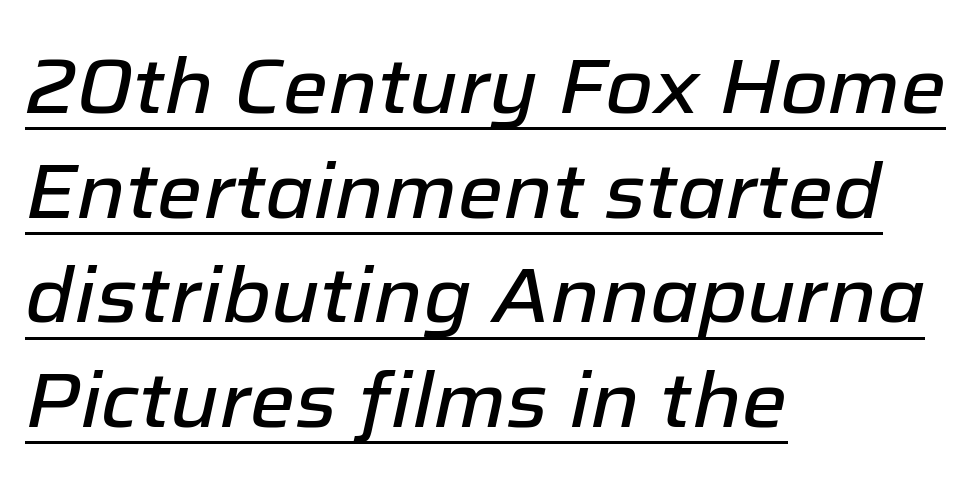
The image shows 77 px text type, italic (leaning right); set left-aligned, normal line spacing (1.36x), normal letter spacing, underlined; low stroke contrast and a medium x-height.
